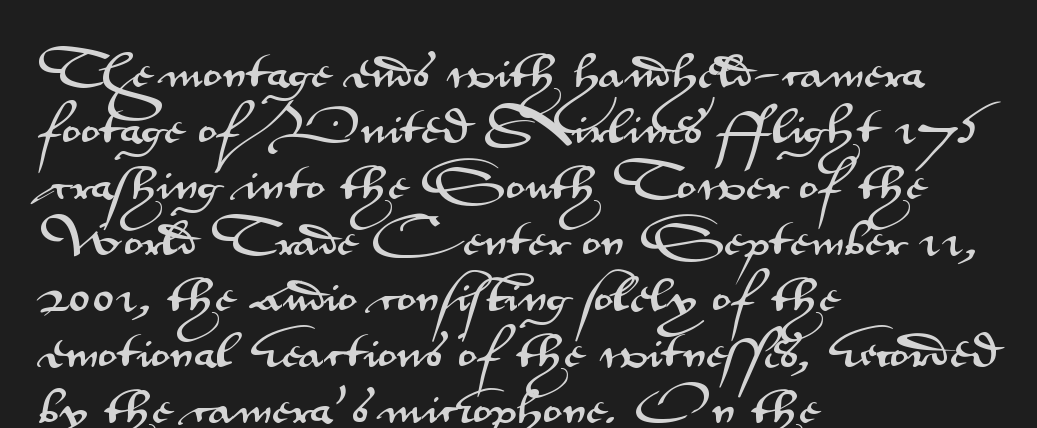
The image shows 40 px wide sans-serif type; set left-aligned, normal line spacing (1.4x), normal letter spacing, not underlined; medium stroke contrast and a small x-height.
